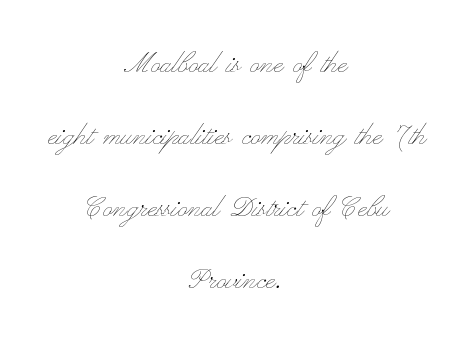
{"bold": "no", "weight": "thin", "width": "wide", "stroke_contrast": "low", "x_height": "small", "monospaced": "no", "underline": "no", "align": "center", "line_spacing": "loose", "line_spacing_ratio": 2.12, "letter_spacing": "normal", "letter_spacing_em": 0.0, "glyph_px": 34}
